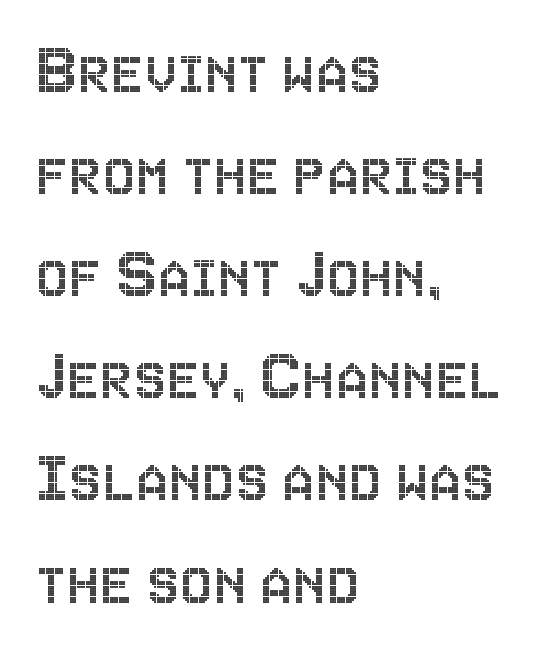
The image shows 74 px condensed type, upright; set left-aligned, normal line spacing (1.38x), normal letter spacing, not underlined; a large x-height.
